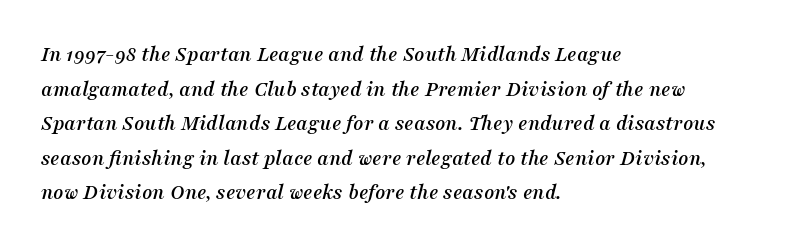
The image shows 22 px text type, italic (leaning right); set left-aligned, normal line spacing (1.57x), normal letter spacing, not underlined.
